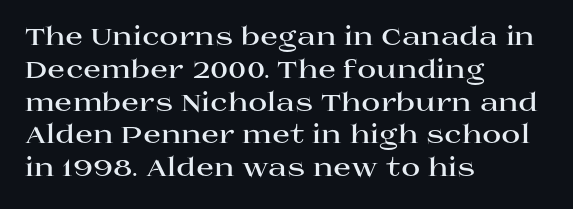
{"italic": "no", "bold": "yes", "underline": "no", "align": "left", "line_spacing": "normal", "line_spacing_ratio": 1.26, "letter_spacing": "normal", "letter_spacing_em": 0.0, "glyph_px": 26}
